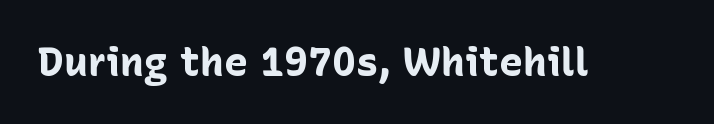
Q: Is the text bold? A: Yes.
Q: Is the text italic (slanted)? A: No, it is upright.
Q: Is the typeface a serif or a sans-serif typeface? A: Sans-serif.
Q: Is the text underlined? A: No.
Q: Is the spacing between letters normal or unusually wide? A: Normal.
Q: Width (condensed, normal, or wide)? A: Normal.
Q: Stroke contrast? A: Low.
Q: x-height? A: Medium.
Q: Monospaced? A: No.
